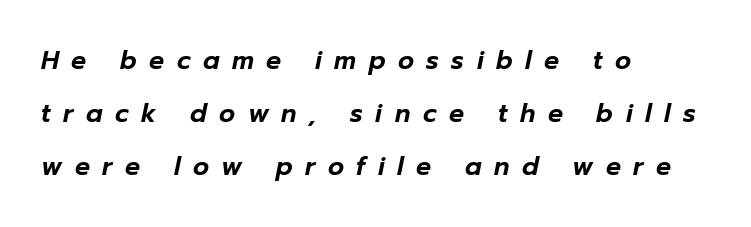
Q: Is the text italic (slanted)? A: Yes, it leans right by about 12 degrees.
Q: Is the text underlined? A: No.
Q: How is the paragraph aligned? A: Left-aligned.
Q: Is the spacing between letters normal or unusually wide? A: Unusually wide.
Q: Is the spacing between lines tight, normal or loose? A: Loose.
